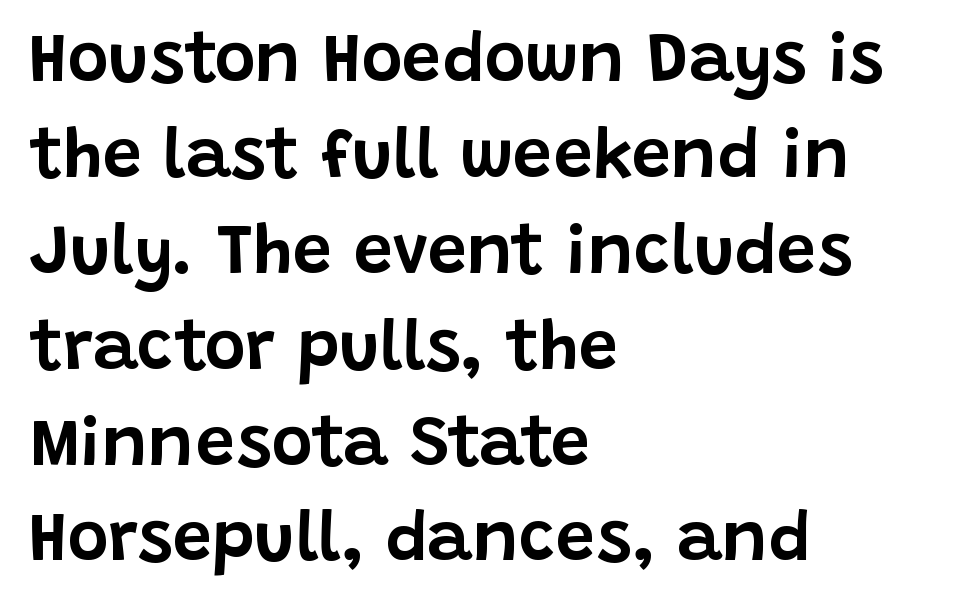
Regarding serifs, this sample does without them. Bare-footed words on every line. The space between consecutive lines is moderate. Horizontal alignment here is leftward, the default for most running prose. No extra tracking has been applied to these lines.
